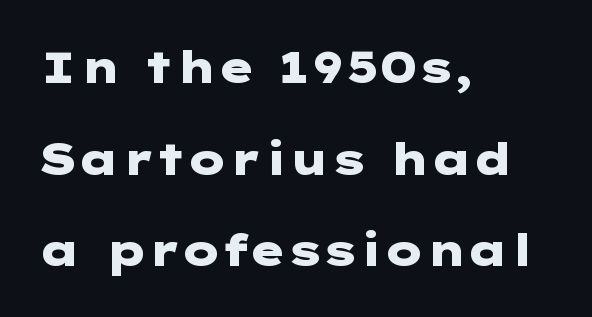
Q: Is the text bold? A: Yes.
Q: Is the text italic (slanted)? A: No, it is upright.
Q: Is the typeface a serif or a sans-serif typeface? A: Sans-serif.
Q: Is the text underlined? A: No.
Q: How is the paragraph aligned? A: Left-aligned.
Q: Is the spacing between letters normal or unusually wide? A: Normal.
Q: Is the spacing between lines tight, normal or loose? A: Loose.
Q: Width (condensed, normal, or wide)? A: Wide.
Q: Stroke contrast? A: Low.
Q: x-height? A: Medium.
